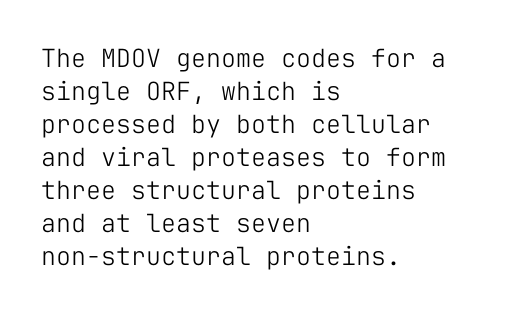
{"italic": "no", "bold": "no", "underline": "no", "align": "left", "line_spacing": "normal", "line_spacing_ratio": 1.32, "letter_spacing": "normal", "letter_spacing_em": 0.0, "glyph_px": 25}
